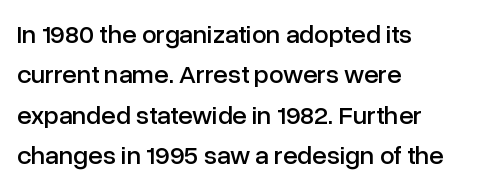
Q: Is the text italic (slanted)? A: No, it is upright.
Q: Is the text underlined? A: No.
Q: How is the paragraph aligned? A: Left-aligned.
Q: Is the spacing between letters normal or unusually wide? A: Normal.
Q: Is the spacing between lines tight, normal or loose? A: Normal.
